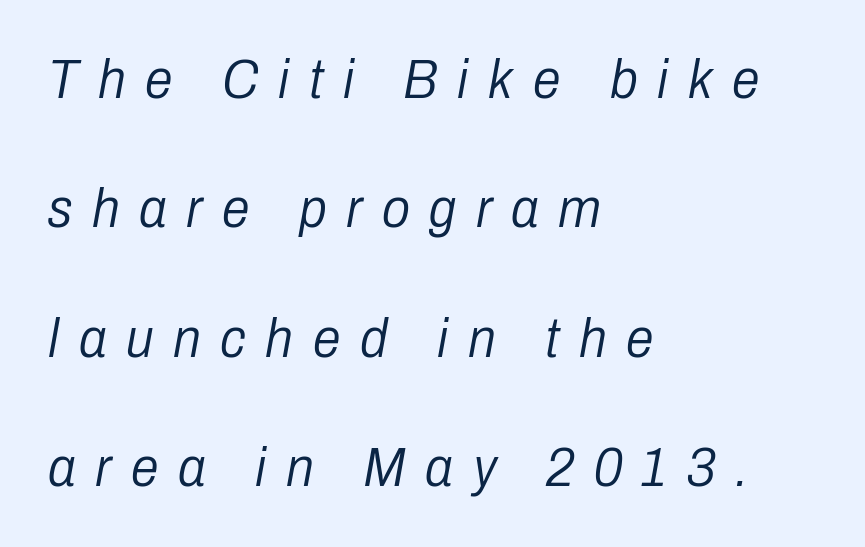
Q: Is the text bold? A: No.
Q: Is the text italic (slanted)? A: Yes, it leans right by about 10 degrees.
Q: Is the text underlined? A: No.
Q: How is the paragraph aligned? A: Left-aligned.
Q: Is the spacing between letters normal or unusually wide? A: Unusually wide.
Q: Is the spacing between lines tight, normal or loose? A: Loose.
Q: Width (condensed, normal, or wide)? A: Condensed.
Q: Stroke contrast? A: Low.
Q: x-height? A: Medium.
Q: Monospaced? A: No.
